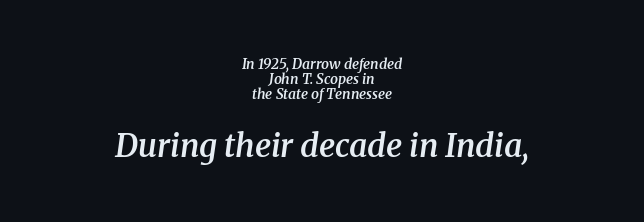
There's an unmistakable incline to the writing here. Visually, the bottom section dominates because its glyphs are scaled up. Each word holds together tightly as a unit, with standard inter-letter gaps. Proportional: the letters do not fall into vertical columns. A student would call this center alignment; a typographer would say set centered.
